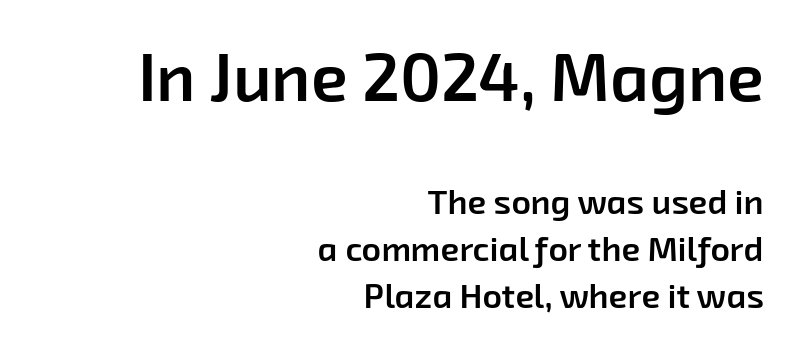
The face used here is proportionally spaced, like ordinary book or web type. In terms of leading, this rendering sits right in the middle. No word sits above an underline. The glyphs have the mass of a demibold cut, below bold.
